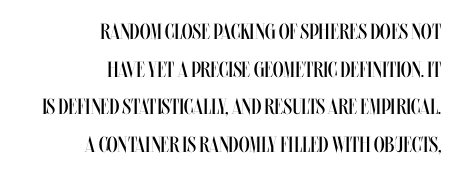
Q: Is the text bold? A: No.
Q: Is the text italic (slanted)? A: No, it is upright.
Q: Is the text underlined? A: No.
Q: How is the paragraph aligned? A: Right-aligned.
Q: Is the spacing between letters normal or unusually wide? A: Normal.
